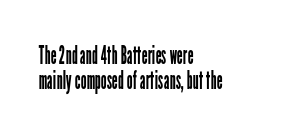
{"italic": "no", "bold": "no", "underline": "no", "align": "left", "line_spacing": "tight", "line_spacing_ratio": 0.97, "letter_spacing": "normal", "letter_spacing_em": 0.0, "glyph_px": 26}
